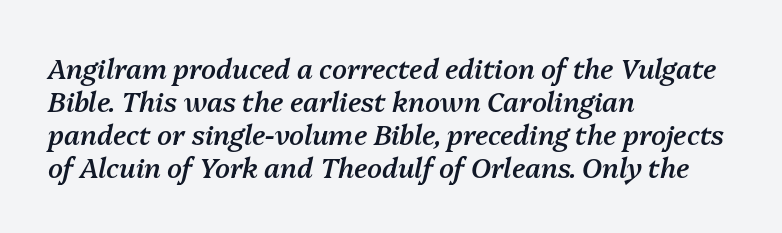
Q: Is the text bold? A: Semi-bold.
Q: Is the text italic (slanted)? A: Yes, it leans right by about 13 degrees.
Q: Is the text underlined? A: No.
Q: How is the paragraph aligned? A: Left-aligned.
Q: Is the spacing between letters normal or unusually wide? A: Normal.
